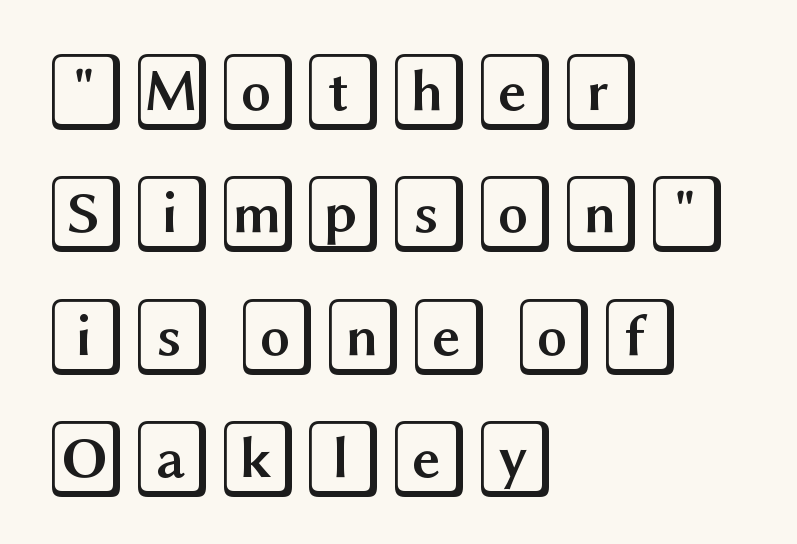
In terms of posture, this sample is upright. Each new line begins a customary step beneath the previous one. Compared with a centered layout, this one pins lines to the left instead. Quick note: underline off. You could call the tracking neutral — neither tight nor loose.
